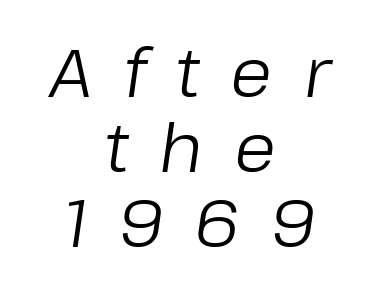
Q: Is the text bold? A: No.
Q: Is the text italic (slanted)? A: Yes, it leans right by about 8 degrees.
Q: Is the text underlined? A: No.
Q: How is the paragraph aligned? A: Centered.
Q: Is the spacing between letters normal or unusually wide? A: Unusually wide.
Q: Is the spacing between lines tight, normal or loose? A: Tight.
Q: Width (condensed, normal, or wide)? A: Normal.
Q: Stroke contrast? A: Low.
Q: x-height? A: Medium.
Q: Monospaced? A: No.
